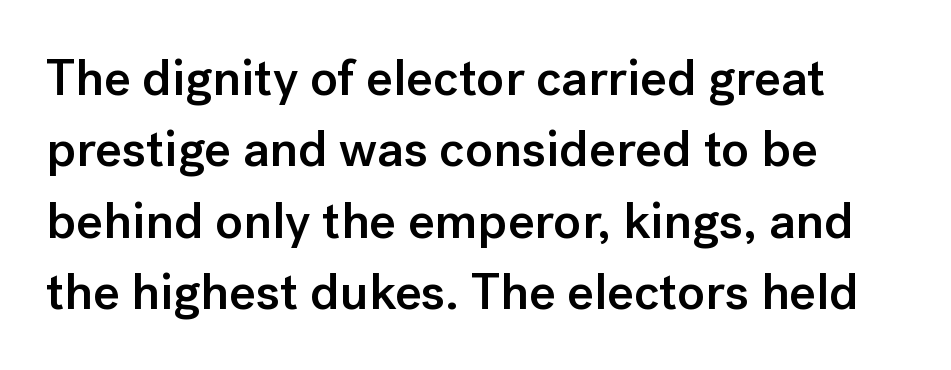
{"serif": "no", "italic": "no", "bold": "semi", "weight": "semibold", "width": "normal", "stroke_contrast": "low", "x_height": "medium", "monospaced": "no", "underline": "no", "align": "left", "line_spacing": "normal", "line_spacing_ratio": 1.4, "letter_spacing": "normal", "letter_spacing_em": 0.0, "glyph_px": 51}
